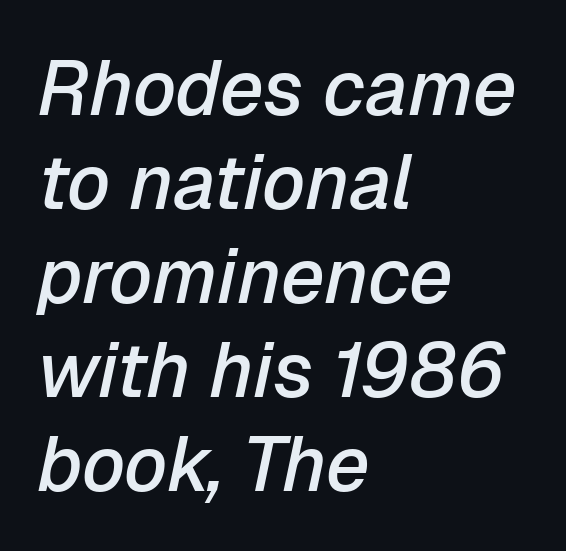
The image shows 77 px semibold type, italic (leaning right); set left-aligned, line spacing 1.22x, normal letter spacing, not underlined; low stroke contrast and a medium x-height.
